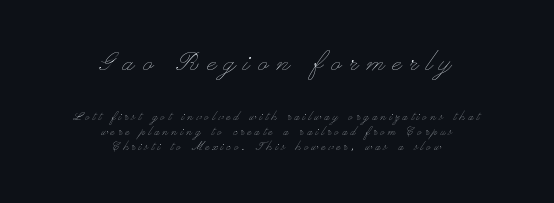
Horizontal alignment here is central, giving a formal, balanced look. The foot of each line stays bare and open. Counters stay open thanks to moderate or lighter strokes. The designer gave the opening block more size than the closing block. This block would grow much taller if given ordinary leading; it's compressed now.
